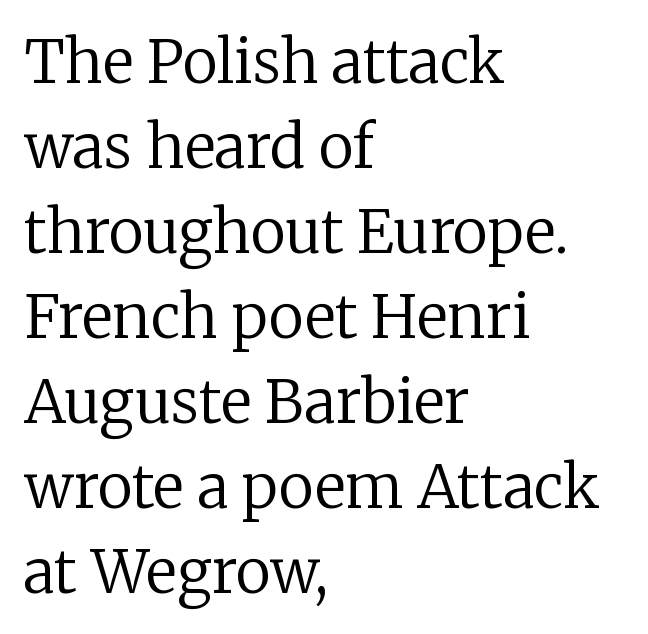
The image shows 59 px regular-weight serif type, upright; set left-aligned, normal line spacing (1.44x), normal letter spacing, not underlined; low stroke contrast and a medium x-height.
